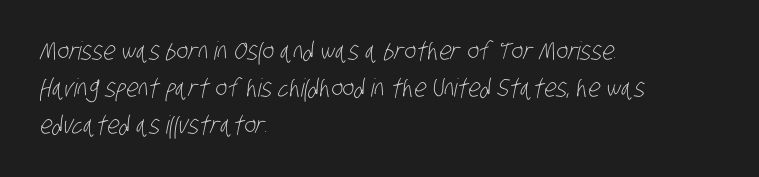
Q: Is the text bold? A: No.
Q: Is the text underlined? A: No.
Q: How is the paragraph aligned? A: Left-aligned.
Q: Is the spacing between letters normal or unusually wide? A: Normal.
Q: Is the spacing between lines tight, normal or loose? A: Normal.
